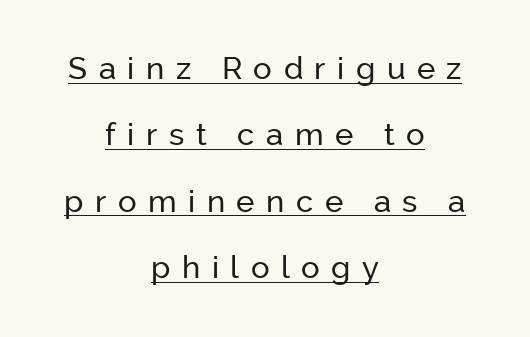
The image shows 31 px sans-serif type, upright; set centered, loose line spacing (2.14x), unusually wide letter spacing (+0.37 em), underlined; low stroke contrast and a medium x-height.
